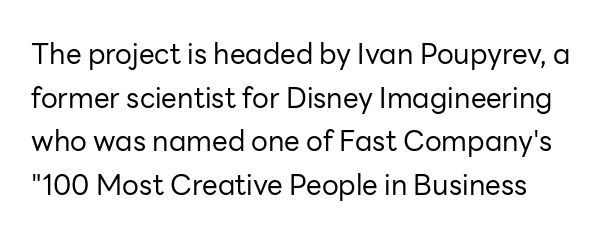
{"serif": "no", "italic": "no", "bold": "no", "weight": "regular", "width": "normal", "stroke_contrast": "low", "x_height": "medium", "monospaced": "no", "underline": "no", "line_spacing": "normal", "line_spacing_ratio": 1.56, "letter_spacing": "normal", "letter_spacing_em": 0.0, "glyph_px": 28}
